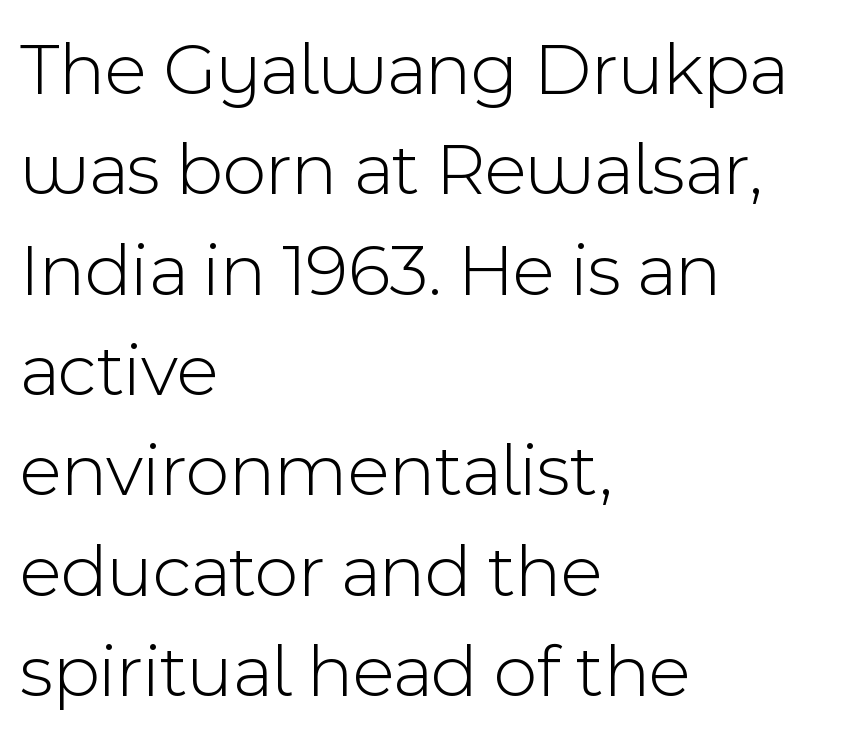
Q: Is the text bold? A: No.
Q: Is the text italic (slanted)? A: No, it is upright.
Q: Is the typeface a serif or a sans-serif typeface? A: Sans-serif.
Q: Is the text underlined? A: No.
Q: How is the paragraph aligned? A: Left-aligned.
Q: Is the spacing between letters normal or unusually wide? A: Normal.
Q: Is the spacing between lines tight, normal or loose? A: Normal.
Q: Width (condensed, normal, or wide)? A: Normal.
Q: x-height? A: Medium.
Q: Monospaced? A: No.
